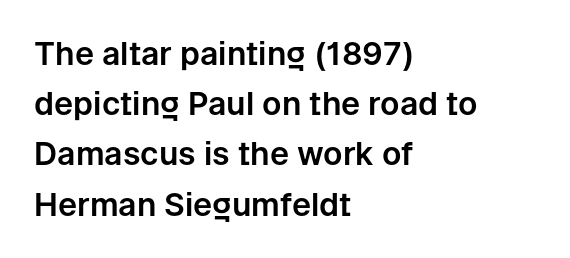
{"serif": "no", "italic": "no", "width": "normal", "stroke_contrast": "low", "x_height": "medium", "monospaced": "no", "underline": "no", "align": "left", "line_spacing": "normal", "line_spacing_ratio": 1.57, "letter_spacing": "normal", "letter_spacing_em": 0.0, "glyph_px": 32}
